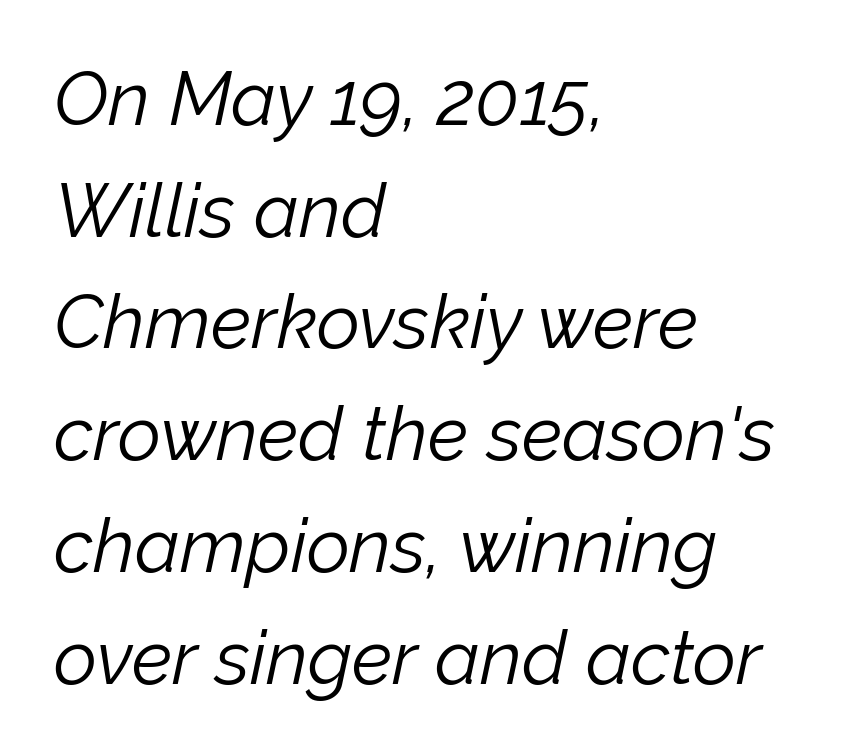
The image shows 75 px light type, italic (leaning right); set left-aligned, normal line spacing (1.49x), normal letter spacing, not underlined; low stroke contrast and a medium x-height.
